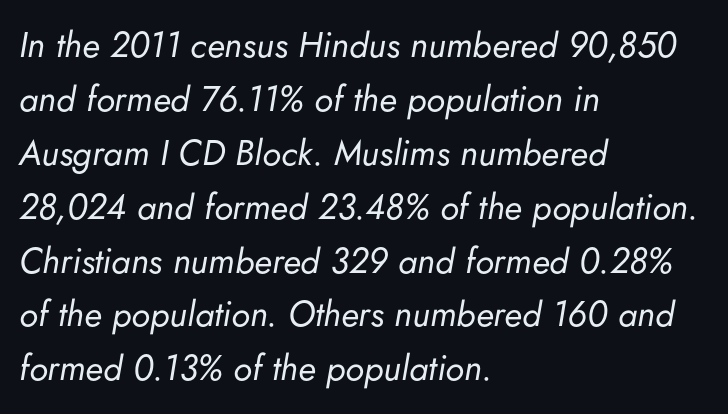
What's the leading like? Ordinary, nothing unusual. The baseline area is clear. The face looks like a standard text weight, possibly lighter. Alignment: flush left. Default kerning and tracking; the words read as compact shapes. Here the designer chose a conventional face with non-uniform glyph widths.
